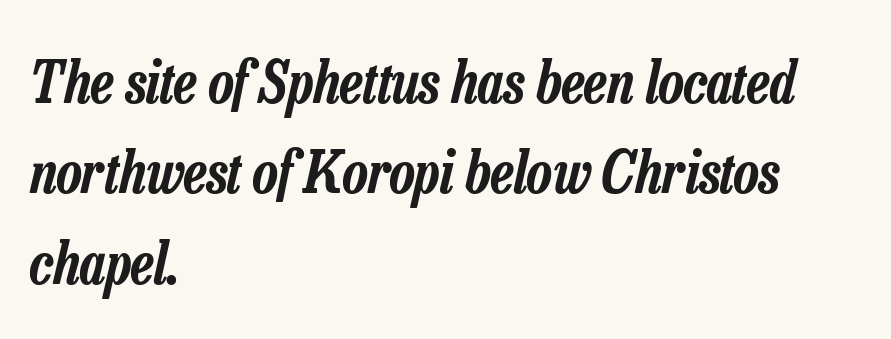
Q: Is the text italic (slanted)? A: Yes, it leans right by about 13 degrees.
Q: Is the text underlined? A: No.
Q: How is the paragraph aligned? A: Left-aligned.
Q: Is the spacing between letters normal or unusually wide? A: Normal.
Q: Is the spacing between lines tight, normal or loose? A: Normal.
Q: Width (condensed, normal, or wide)? A: Condensed.
Q: Stroke contrast? A: Low.
Q: x-height? A: Medium.
Q: Monospaced? A: No.
